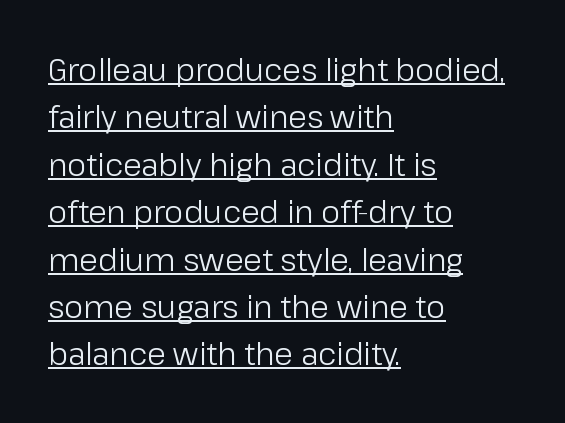
Q: Is the text bold? A: No.
Q: Is the text italic (slanted)? A: No, it is upright.
Q: Is the typeface a serif or a sans-serif typeface? A: Sans-serif.
Q: Is the text underlined? A: Yes.
Q: How is the paragraph aligned? A: Left-aligned.
Q: Is the spacing between letters normal or unusually wide? A: Normal.
Q: Is the spacing between lines tight, normal or loose? A: Normal.
Q: Width (condensed, normal, or wide)? A: Normal.
Q: Stroke contrast? A: Low.
Q: x-height? A: Medium.
Q: Monospaced? A: No.
